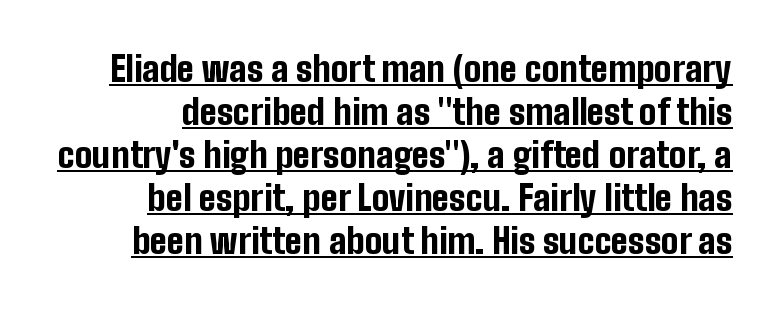
{"serif": "no", "italic": "no", "bold": "yes", "weight": "bold", "width": "condensed", "stroke_contrast": "low", "x_height": "medium", "monospaced": "no", "underline": "yes", "line_spacing_ratio": 1.23, "letter_spacing": "normal", "letter_spacing_em": 0.0, "glyph_px": 35}
